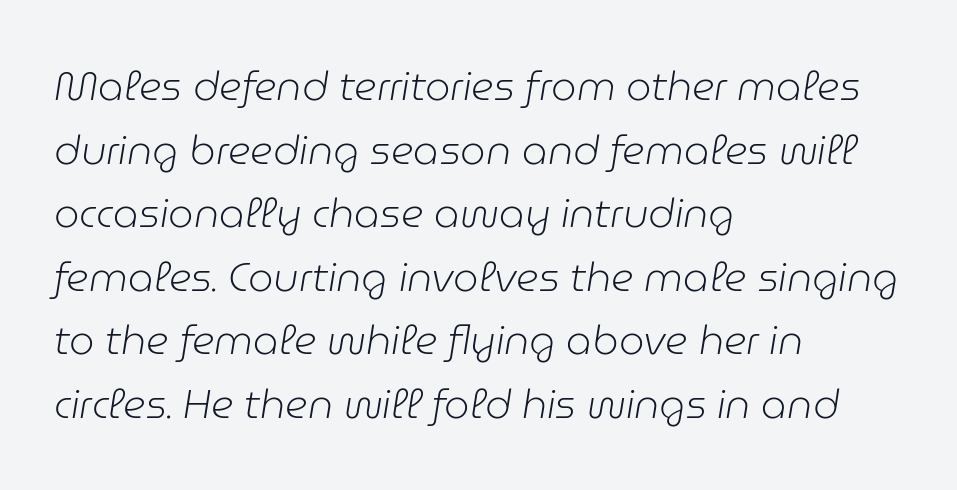
The image shows 40 px light type, italic (leaning right); set left-aligned, normal line spacing (1.59x), normal letter spacing, not underlined; low stroke contrast and a medium x-height.
